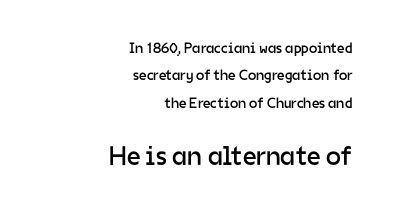
The image shows 27 px text type, upright; set right-aligned, line spacing 1.83x, normal letter spacing, not underlined; the second (bottom) block is 1.8x larger.
